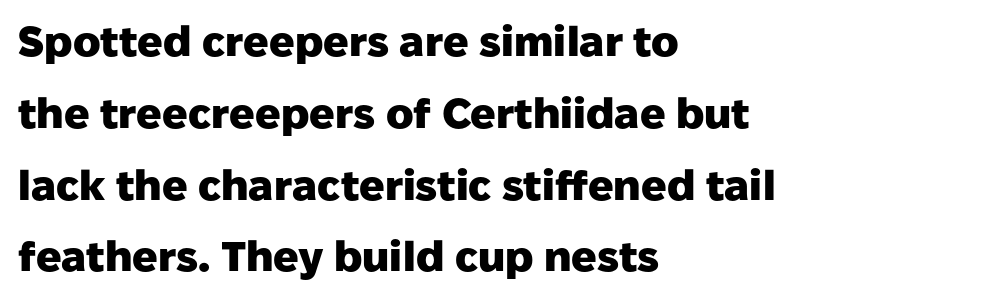
{"serif": "no", "italic": "no", "bold": "yes", "weight": "heavy", "width": "normal", "stroke_contrast": "low", "x_height": "medium", "monospaced": "no", "underline": "no", "align": "left", "line_spacing_ratio": 1.71, "letter_spacing": "normal", "letter_spacing_em": 0.0, "glyph_px": 42}
